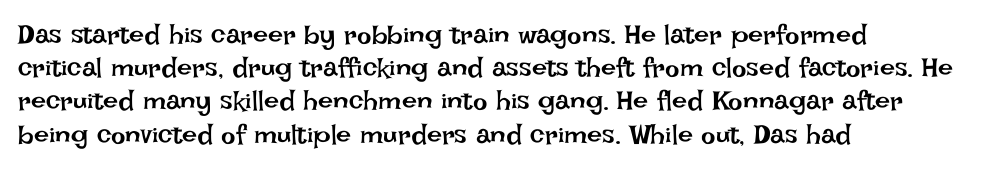
The image shows 27 px text type, upright; set left-aligned, line spacing 1.23x, normal letter spacing, not underlined.
